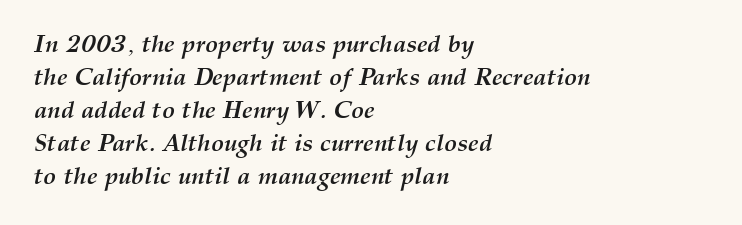
The image shows 24 px bold type, italic (leaning right); set left-aligned, normal line spacing (1.37x), normal letter spacing, not underlined.
